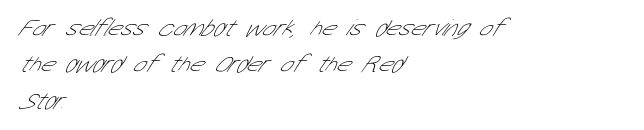
{"bold": "no", "underline": "no", "align": "left", "line_spacing": "normal", "line_spacing_ratio": 1.52, "letter_spacing": "normal", "letter_spacing_em": 0.0, "glyph_px": 24}
